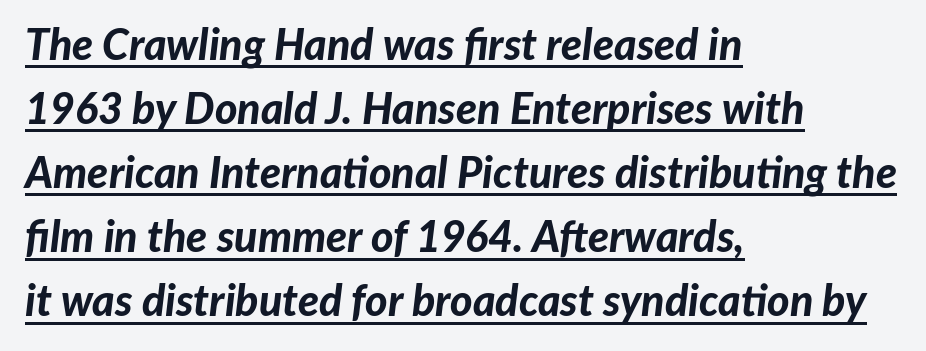
Q: Is the text bold? A: Yes.
Q: Is the text italic (slanted)? A: Yes, it leans right by about 7 degrees.
Q: Is the text underlined? A: Yes.
Q: How is the paragraph aligned? A: Left-aligned.
Q: Is the spacing between letters normal or unusually wide? A: Normal.
Q: Is the spacing between lines tight, normal or loose? A: Normal.
Q: Width (condensed, normal, or wide)? A: Normal.
Q: Stroke contrast? A: Low.
Q: x-height? A: Medium.
Q: Monospaced? A: No.
